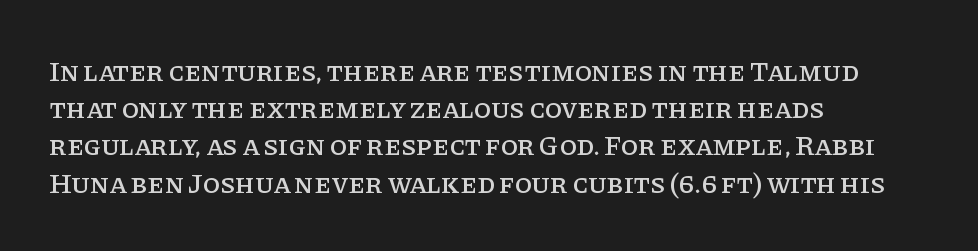
The image shows 28 px serif type, upright; set left-aligned, normal line spacing (1.33x), normal letter spacing, not underlined; low stroke contrast and a large x-height.
